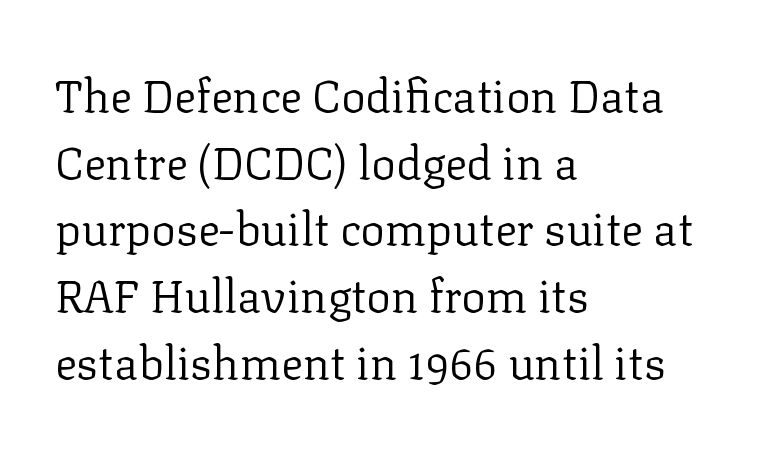
{"serif": "yes", "italic": "no", "bold": "no", "weight": "regular", "width": "normal", "stroke_contrast": "low", "x_height": "medium", "monospaced": "no", "underline": "no", "align": "left", "line_spacing": "normal", "line_spacing_ratio": 1.45, "letter_spacing": "normal", "letter_spacing_em": 0.0, "glyph_px": 46}
